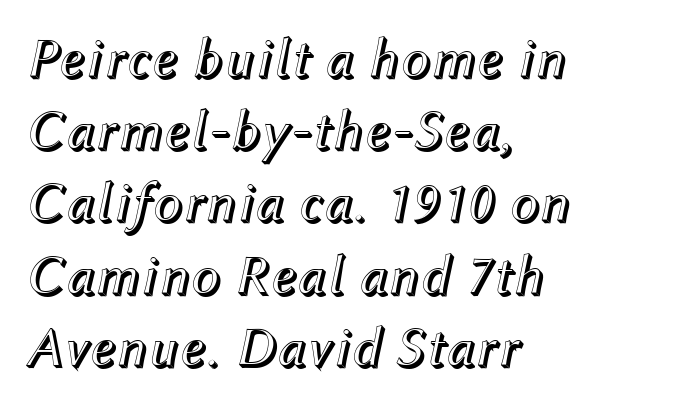
Regarding leading, the lines here are spaced in the standard way. Typeset ragged right — the left edge is the straight one. Slant detected: the letters are inclined. Here the designer chose a conventional face with non-uniform glyph widths. The strip under each line holds only bare page.
